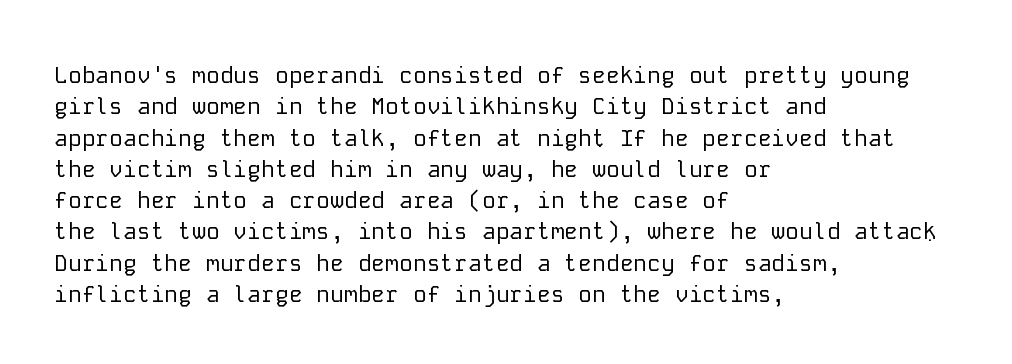
Q: Is the text bold? A: No.
Q: Is the text italic (slanted)? A: No, it is upright.
Q: Is the text underlined? A: No.
Q: How is the paragraph aligned? A: Left-aligned.
Q: Is the spacing between letters normal or unusually wide? A: Normal.
Q: Is the spacing between lines tight, normal or loose? A: Normal.
